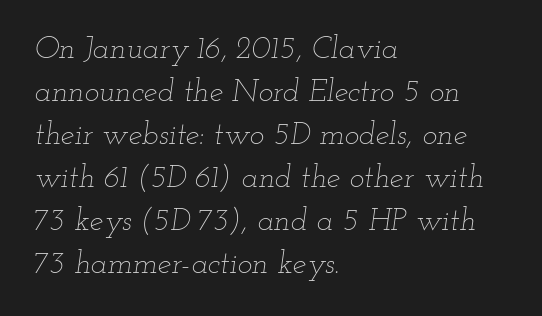
Varying glyph widths throughout — classic text-font behaviour. Does the copy run flush right? No — it runs flush left. This rendering leaves character spacing at its baseline value. Baseline-to-baseline distance is the conventional proportion of letter height. The axis of the letterforms is tilted away from vertical.
